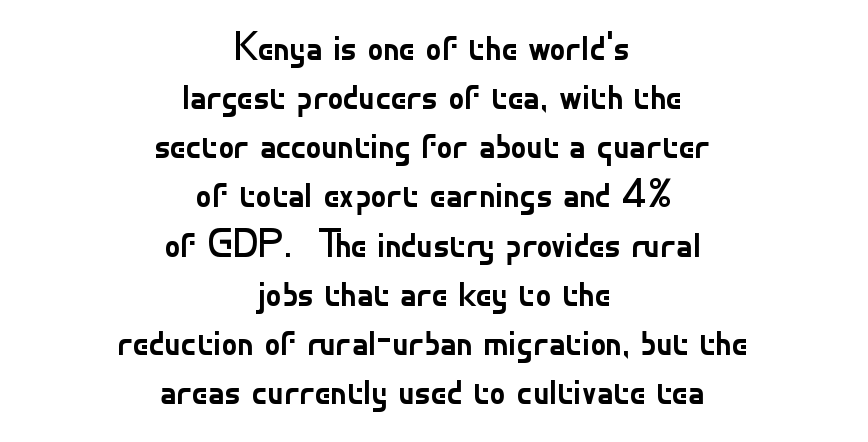
The glyphs in this specimen are sans serif. You could not count columns in this text — the font is proportionally spaced. Each word holds together tightly as a unit, with standard inter-letter gaps. Plain, unruled lines of type. Teacher's note: observe the equal gaps on both sides — that is centered alignment.
